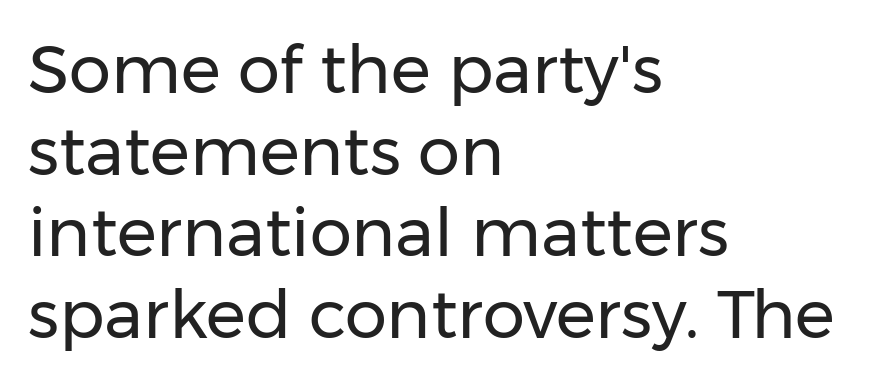
{"serif": "no", "italic": "no", "bold": "no", "weight": "regular", "width": "normal", "stroke_contrast": "low", "x_height": "medium", "monospaced": "no", "underline": "no", "align": "left", "line_spacing_ratio": 1.22, "letter_spacing": "normal", "letter_spacing_em": 0.0, "glyph_px": 67}
